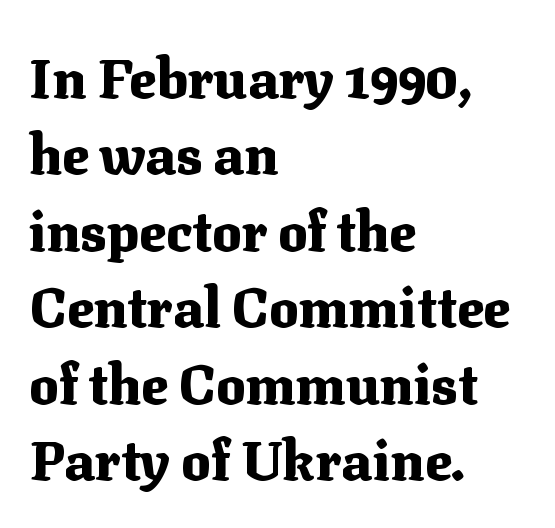
Q: Is the text bold? A: Yes.
Q: Is the text italic (slanted)? A: No, it is upright.
Q: Is the typeface a serif or a sans-serif typeface? A: Serif.
Q: Is the text underlined? A: No.
Q: How is the paragraph aligned? A: Left-aligned.
Q: Is the spacing between letters normal or unusually wide? A: Normal.
Q: Is the spacing between lines tight, normal or loose? A: Normal.
Q: Width (condensed, normal, or wide)? A: Normal.
Q: Stroke contrast? A: Medium.
Q: x-height? A: Medium.
Q: Monospaced? A: No.
